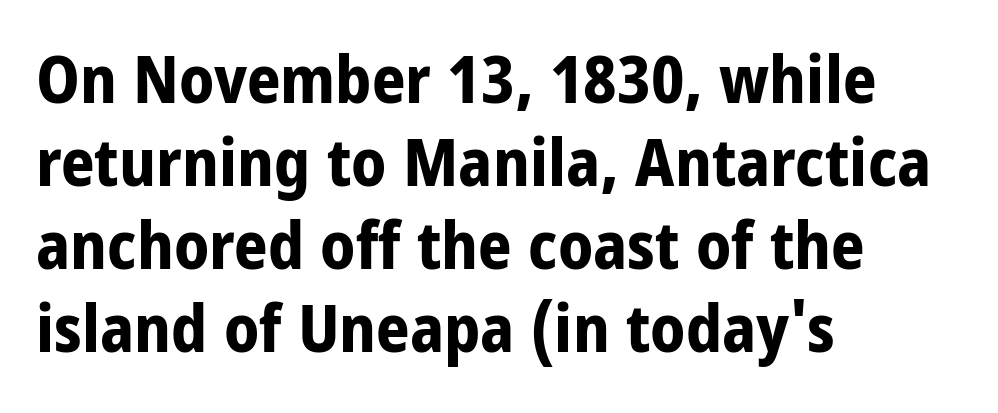
Check where the strokes stop: nothing finishes them off — pure sans. Check under the words: just untouched page. Tracking value appears to be zero — textbook default spacing. These lines carry a lot of weight — the face is fully bold. One glance says typical: line gaps are just what's usual.
